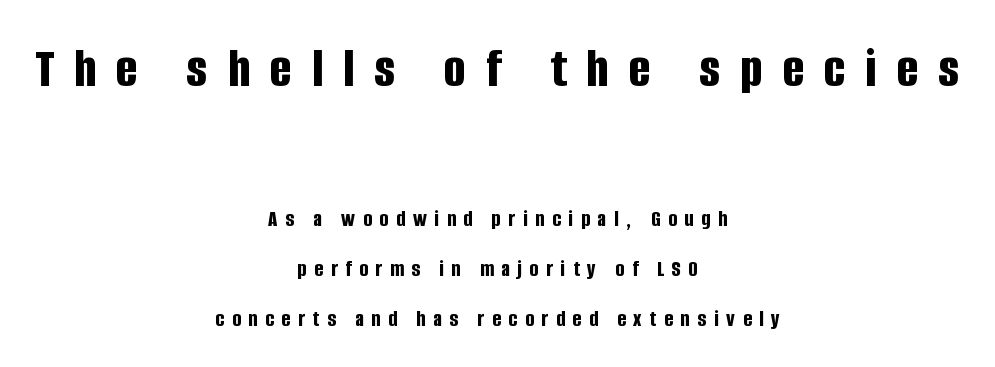
The image shows 58 px bold, condensed sans-serif type, upright; set centered, loose line spacing (2.17x), unusually wide letter spacing (+0.34 em), not underlined; the first (top) block is 2.52x larger; low stroke contrast and a large x-height.
